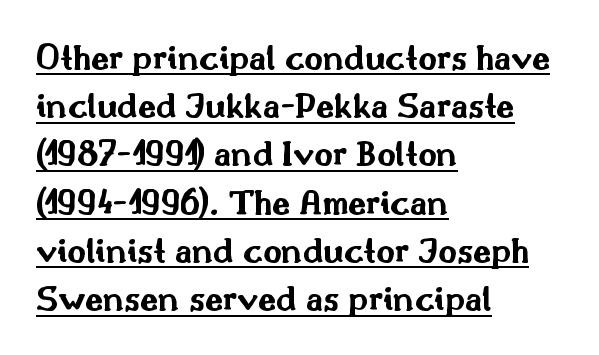
The image shows 36 px bold, wide sans-serif type, upright; set left-aligned, normal line spacing (1.34x), normal letter spacing, underlined; medium stroke contrast and a small x-height.
